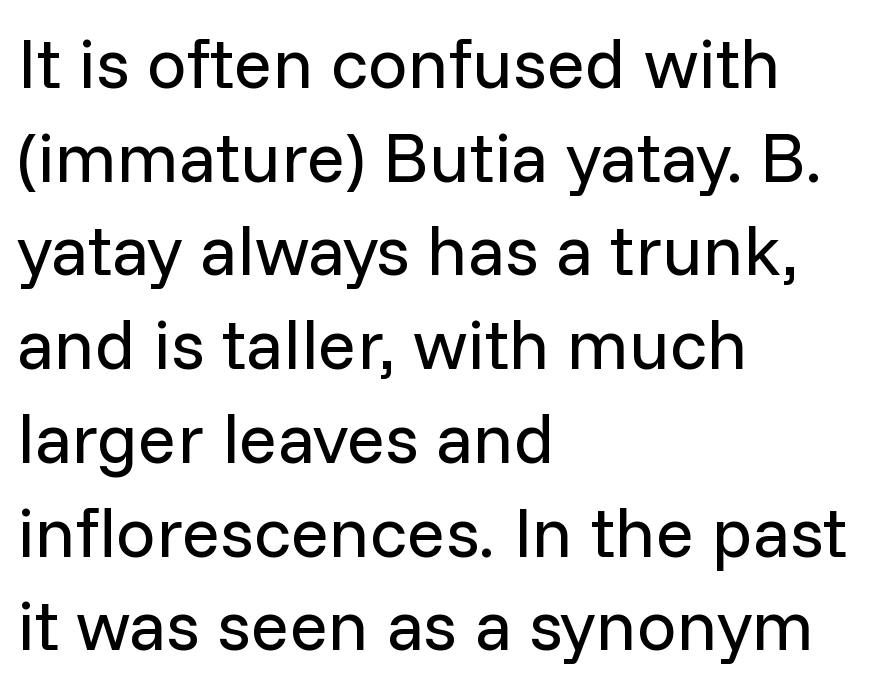
Q: Is the text bold? A: No.
Q: Is the text italic (slanted)? A: No, it is upright.
Q: Is the typeface a serif or a sans-serif typeface? A: Sans-serif.
Q: Is the text underlined? A: No.
Q: How is the paragraph aligned? A: Left-aligned.
Q: Is the spacing between letters normal or unusually wide? A: Normal.
Q: Is the spacing between lines tight, normal or loose? A: Normal.
Q: Width (condensed, normal, or wide)? A: Normal.
Q: Stroke contrast? A: Low.
Q: x-height? A: Medium.
Q: Monospaced? A: No.
